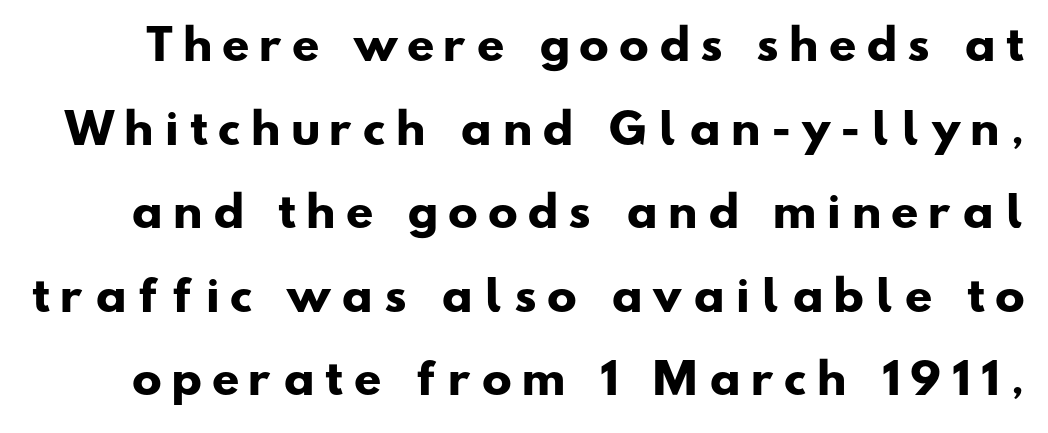
Stroke thickness is high; the sample reads as a true bold. Unmarked baselines from the first word to the last. This sample uses expanded letter spacing, leaving extra air between glyphs. The vertical gap from one line to the next is large.
